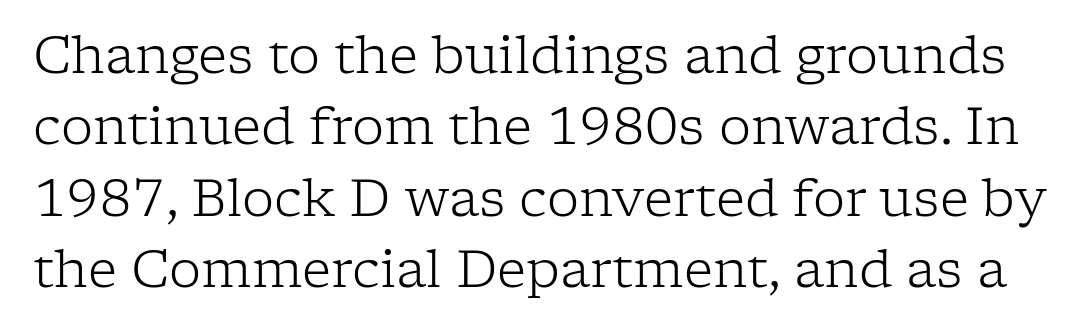
{"serif": "yes", "italic": "no", "bold": "no", "weight": "light", "width": "normal", "stroke_contrast": "low", "x_height": "medium", "monospaced": "no", "underline": "no", "line_spacing": "normal", "line_spacing_ratio": 1.4, "letter_spacing": "normal", "letter_spacing_em": 0.0, "glyph_px": 51}
